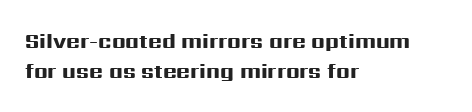
The image shows 21 px bold type, upright; set left-aligned, normal line spacing (1.45x), normal letter spacing, not underlined.
